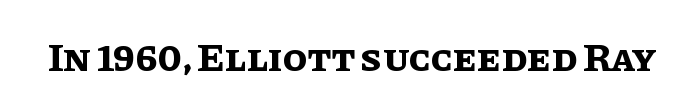
The image shows 40 px bold type, upright; set normal letter spacing, not underlined; low stroke contrast and a large x-height.
